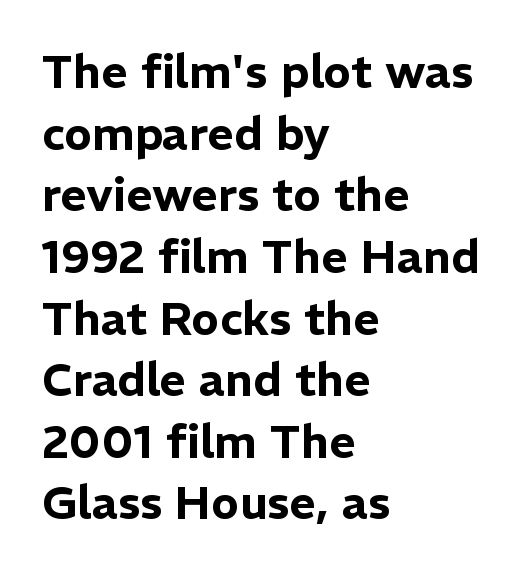
The image shows 46 px sans-serif type, upright; set left-aligned, normal line spacing (1.34x), normal letter spacing, not underlined; low stroke contrast and a medium x-height.
